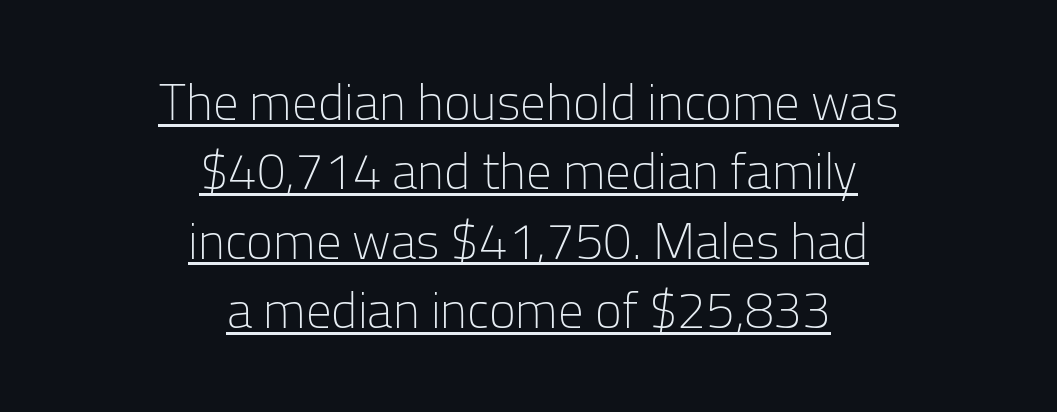
Q: Is the text bold? A: No.
Q: Is the text italic (slanted)? A: No, it is upright.
Q: Is the typeface a serif or a sans-serif typeface? A: Sans-serif.
Q: Is the text underlined? A: Yes.
Q: How is the paragraph aligned? A: Centered.
Q: Is the spacing between letters normal or unusually wide? A: Normal.
Q: Is the spacing between lines tight, normal or loose? A: Normal.
Q: Width (condensed, normal, or wide)? A: Normal.
Q: Stroke contrast? A: Low.
Q: x-height? A: Medium.
Q: Monospaced? A: No.
